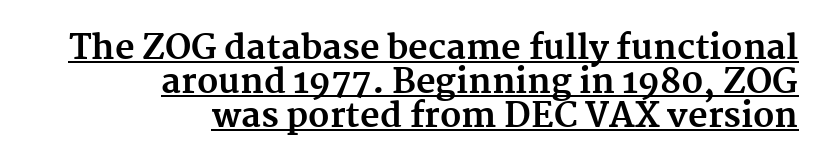
Look at the bottom of the vertical strokes: they flare into serifs here. Does the copy run flush right? Yes — the right margin is perfectly even. Words appear dense and cohesive because spacing is normal. The lettering holds an erect, upright posture throughout. Like a heading marked for emphasis, these lines bear an underscore. The face used here is proportionally spaced, like ordinary book or web type.
